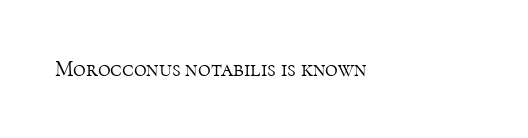
The rag falls on the right side of this text block. Spacing between characters is what you'd get straight out of the box. This sample uses an upright cut, with every glyph sitting square on the baseline. Plain, unruled lines of type. The weight would be labelled regular, book, light, or lighter still.
